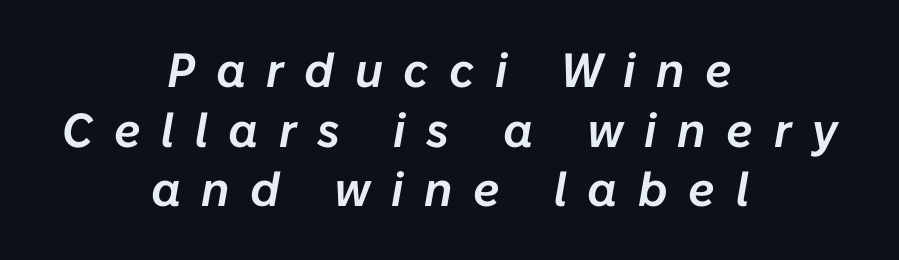
{"italic": "yes", "lean": "right", "slant_degrees": 10, "width": "normal", "stroke_contrast": "low", "x_height": "medium", "monospaced": "no", "underline": "no", "align": "center", "line_spacing_ratio": 1.24, "letter_spacing": "wide", "letter_spacing_em": 0.43, "glyph_px": 48}
